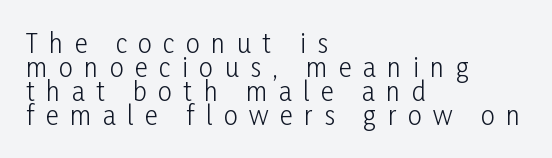
Q: Is the text bold? A: No.
Q: Is the text italic (slanted)? A: No, it is upright.
Q: Is the text underlined? A: No.
Q: How is the paragraph aligned? A: Left-aligned.
Q: Is the spacing between letters normal or unusually wide? A: Unusually wide.
Q: Is the spacing between lines tight, normal or loose? A: Tight.
